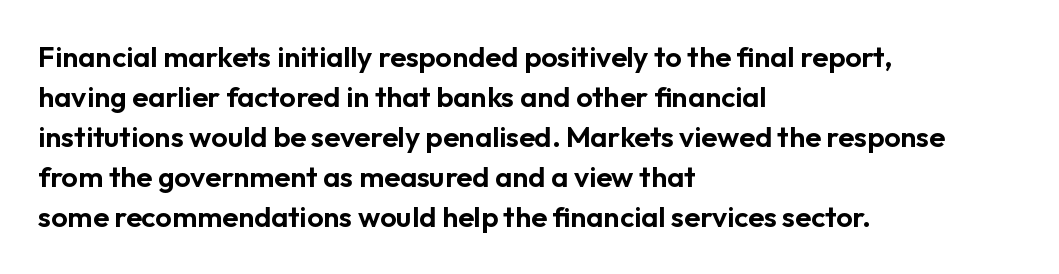
{"serif": "no", "italic": "no", "width": "normal", "stroke_contrast": "low", "x_height": "medium", "monospaced": "no", "underline": "no", "align": "left", "line_spacing": "normal", "line_spacing_ratio": 1.38, "letter_spacing": "normal", "letter_spacing_em": 0.0, "glyph_px": 29}
